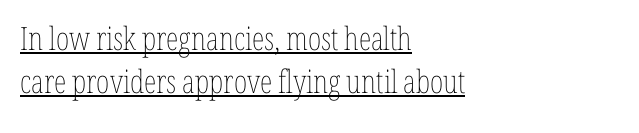
{"italic": "no", "bold": "no", "weight": "thin", "width": "condensed", "stroke_contrast": "low", "x_height": "medium", "monospaced": "no", "underline": "yes", "align": "left", "line_spacing": "normal", "line_spacing_ratio": 1.33, "letter_spacing": "normal", "letter_spacing_em": 0.0, "glyph_px": 32}
